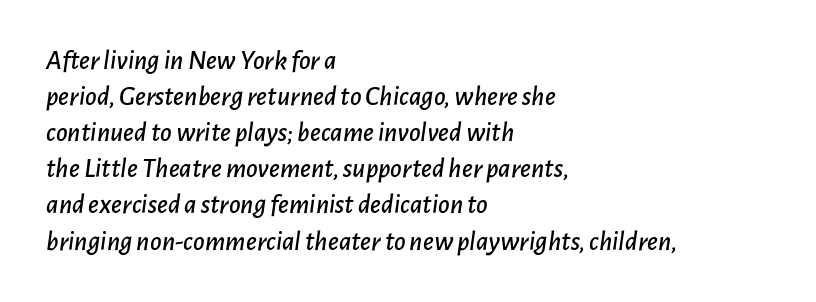
{"italic": "yes", "lean": "right", "slant_degrees": 7, "width": "normal", "stroke_contrast": "low", "x_height": "medium", "monospaced": "no", "underline": "no", "align": "left", "line_spacing": "normal", "line_spacing_ratio": 1.29, "letter_spacing": "normal", "letter_spacing_em": 0.0, "glyph_px": 28}
